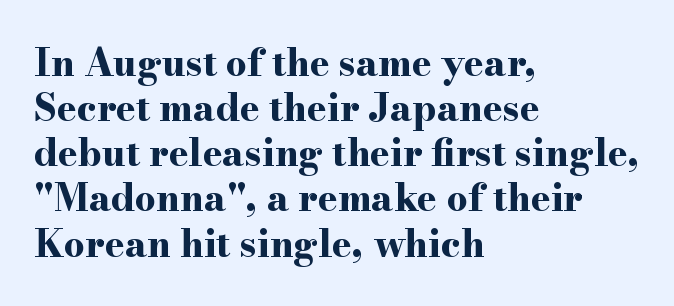
Q: Is the text bold? A: Yes.
Q: Is the text italic (slanted)? A: No, it is upright.
Q: Is the typeface a serif or a sans-serif typeface? A: Serif.
Q: Is the text underlined? A: No.
Q: How is the paragraph aligned? A: Left-aligned.
Q: Is the spacing between letters normal or unusually wide? A: Normal.
Q: Width (condensed, normal, or wide)? A: Wide.
Q: Stroke contrast? A: High.
Q: x-height? A: Small.
Q: Monospaced? A: No.
